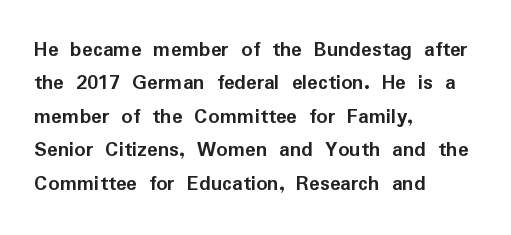
Q: Is the text bold? A: Yes.
Q: Is the text italic (slanted)? A: No, it is upright.
Q: Is the text underlined? A: No.
Q: How is the paragraph aligned? A: Left-aligned.
Q: Is the spacing between letters normal or unusually wide? A: Normal.
Q: Is the spacing between lines tight, normal or loose? A: Normal.
